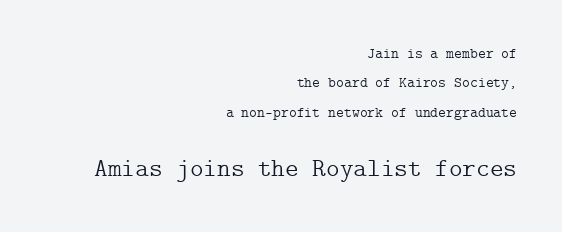
{"italic": "no", "bold": "no", "underline": "no", "align": "right", "line_spacing": "loose", "line_spacing_ratio": 1.96, "letter_spacing": "normal", "letter_spacing_em": 0.0, "larger_block": "second", "size_ratio": 1.73, "glyph_px": 26}
